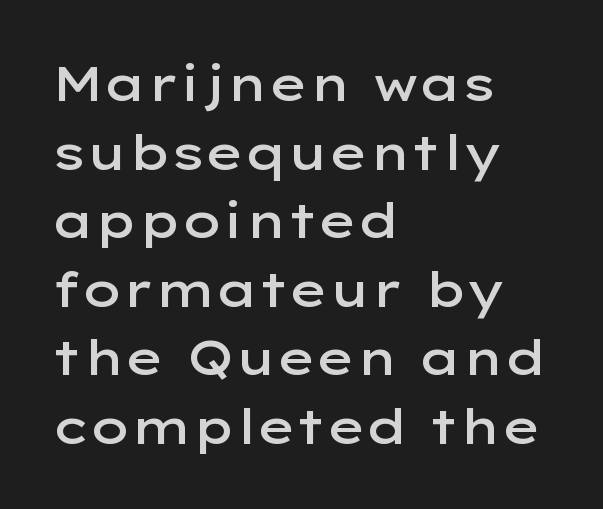
Character widths vary here, with narrow letters taking less room than wide ones. Grotesque or geometric, the face here clearly has no serifs. Honestly, there is no underline to notice here at all. The designer left line spacing at the default.
